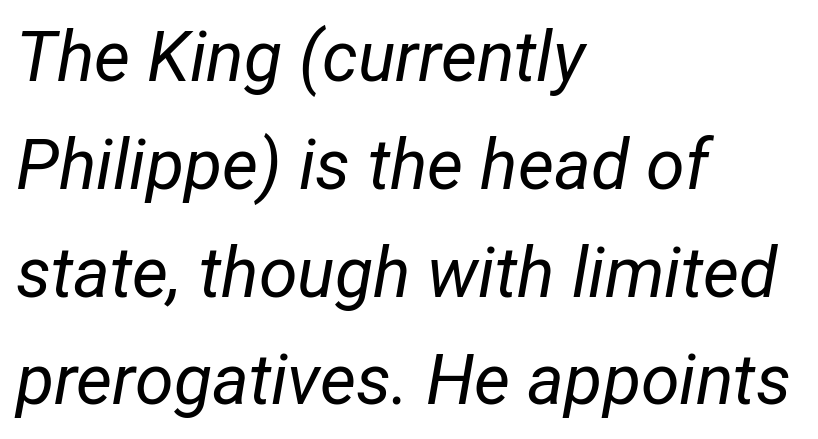
Q: Is the text bold? A: No.
Q: Is the text italic (slanted)? A: Yes, it leans right by about 12 degrees.
Q: Is the text underlined? A: No.
Q: How is the paragraph aligned? A: Left-aligned.
Q: Is the spacing between letters normal or unusually wide? A: Normal.
Q: Is the spacing between lines tight, normal or loose? A: Normal.
Q: Width (condensed, normal, or wide)? A: Condensed.
Q: Stroke contrast? A: Low.
Q: x-height? A: Medium.
Q: Monospaced? A: No.
